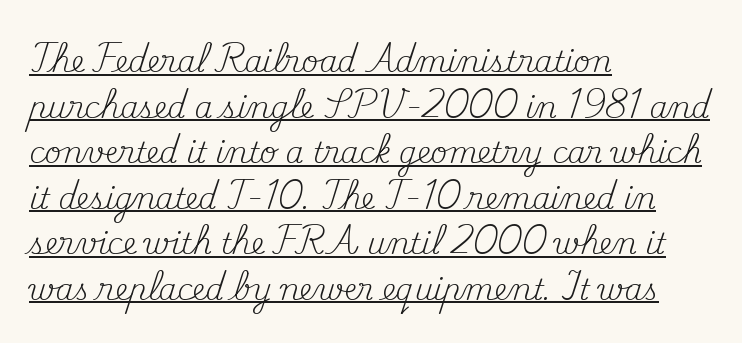
The image shows 29 px regular-weight serif type; set left-aligned, normal line spacing (1.57x), normal letter spacing, underlined; medium stroke contrast and a small x-height.
